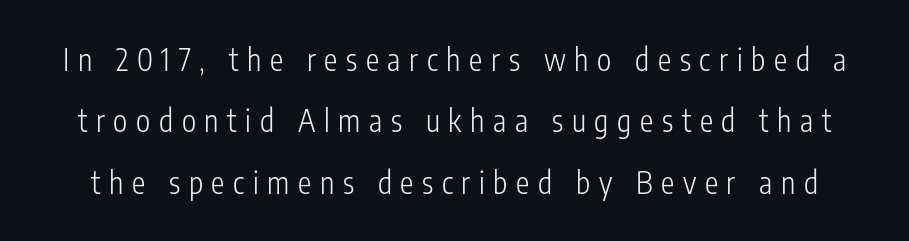
Q: Is the text bold? A: No.
Q: Is the text italic (slanted)? A: No, it is upright.
Q: Is the typeface a serif or a sans-serif typeface? A: Sans-serif.
Q: Is the text underlined? A: No.
Q: Is the spacing between letters normal or unusually wide? A: Unusually wide.
Q: Is the spacing between lines tight, normal or loose? A: Loose.
Q: Width (condensed, normal, or wide)? A: Condensed.
Q: Stroke contrast? A: Low.
Q: x-height? A: Medium.
Q: Monospaced? A: No.
